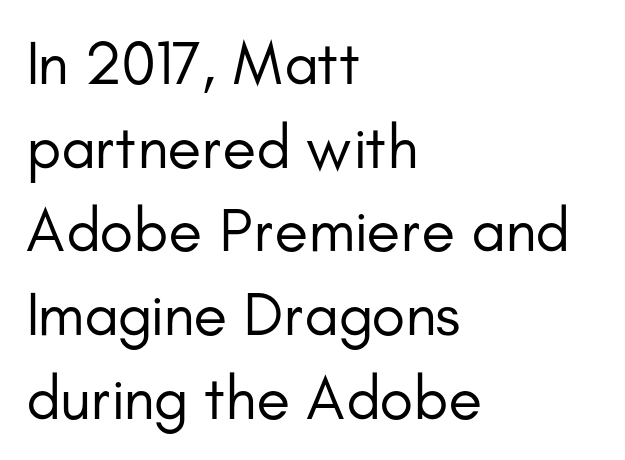
{"serif": "no", "italic": "no", "bold": "no", "weight": "regular", "width": "normal", "stroke_contrast": "low", "x_height": "small", "monospaced": "no", "underline": "no", "align": "left", "line_spacing": "normal", "line_spacing_ratio": 1.35, "letter_spacing": "normal", "letter_spacing_em": 0.0, "glyph_px": 62}
